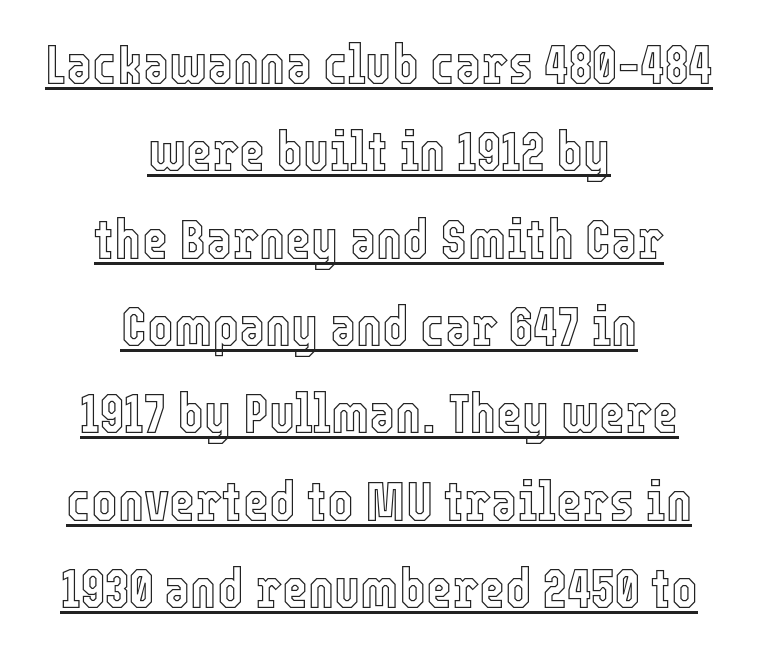
The image shows 56 px condensed type, upright; set centered, normal line spacing (1.56x), normal letter spacing, underlined; a medium x-height.
